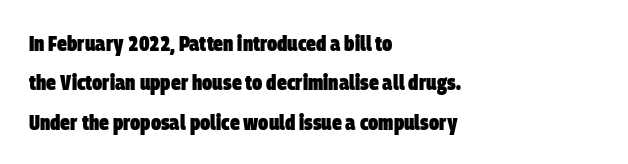
Q: Is the text bold? A: Yes.
Q: Is the text underlined? A: No.
Q: How is the paragraph aligned? A: Left-aligned.
Q: Is the spacing between letters normal or unusually wide? A: Normal.
